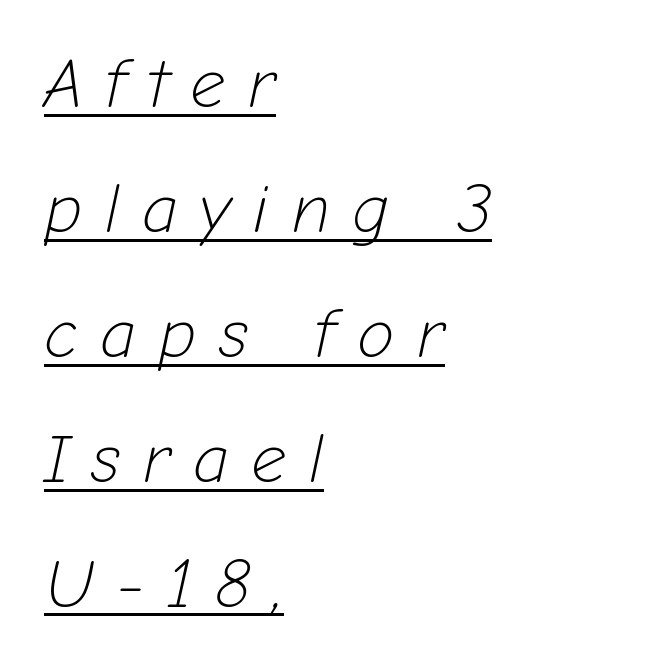
Q: Is the text bold? A: No.
Q: Is the text italic (slanted)? A: Yes, it leans right by about 12 degrees.
Q: Is the text underlined? A: Yes.
Q: How is the paragraph aligned? A: Left-aligned.
Q: Is the spacing between letters normal or unusually wide? A: Unusually wide.
Q: Width (condensed, normal, or wide)? A: Normal.
Q: Stroke contrast? A: Low.
Q: x-height? A: Medium.
Q: Monospaced? A: No.
